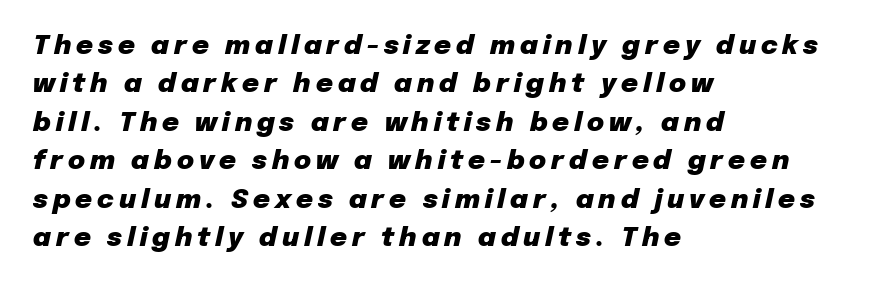
The image shows 26 px bold type, italic (leaning right); set left-aligned, normal line spacing (1.48x), not underlined.
